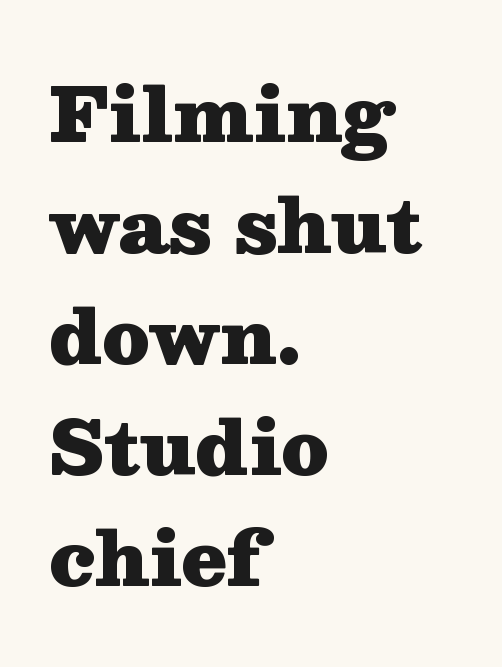
Each new line begins a customary step beneath the previous one. Think of a printed novel: that variable character pitch is what you see here. The tracking reads as untouched default to a designer's eye. Examine the stroke ends and you'll spot serifs. Does the copy run flush right? No — it runs flush left. You can tell it's not italic because the verticals are truly vertical.
